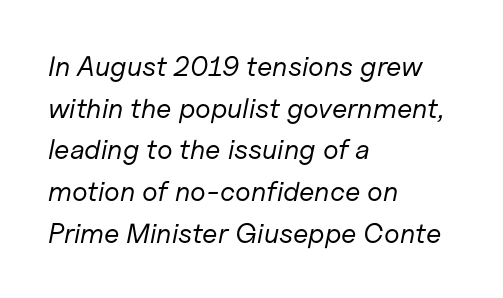
The image shows 28 px regular-weight type, italic (leaning right); set left-aligned, normal line spacing (1.49x), normal letter spacing, not underlined; low stroke contrast and a medium x-height.
